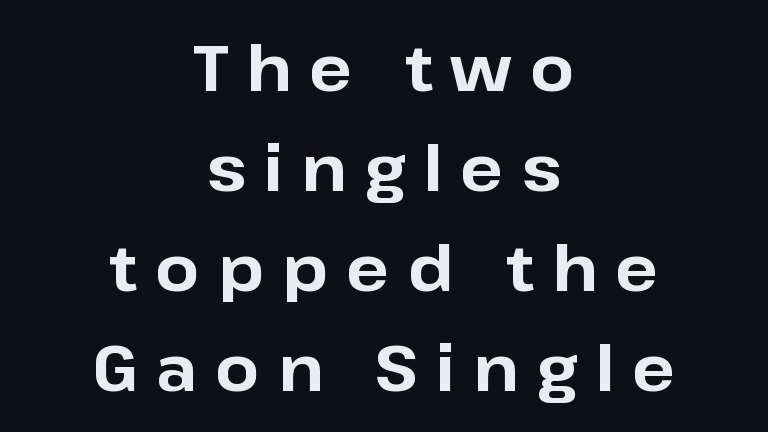
Q: Is the text bold? A: Yes.
Q: Is the text italic (slanted)? A: No, it is upright.
Q: Is the typeface a serif or a sans-serif typeface? A: Sans-serif.
Q: Is the text underlined? A: No.
Q: How is the paragraph aligned? A: Centered.
Q: Is the spacing between letters normal or unusually wide? A: Unusually wide.
Q: Is the spacing between lines tight, normal or loose? A: Normal.
Q: Width (condensed, normal, or wide)? A: Normal.
Q: Stroke contrast? A: Low.
Q: x-height? A: Medium.
Q: Monospaced? A: No.
